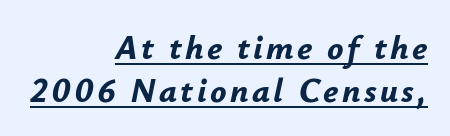
Students, observe the line beneath the letters — that is underlining. Every row of glyphs terminates at an identical x-position on the right. I'd describe the lettering as bold — thick and assertive. The passage shown is typed in a proportional face where columns would drift. Slanted lettering throughout. The space between consecutive lines is moderate.
